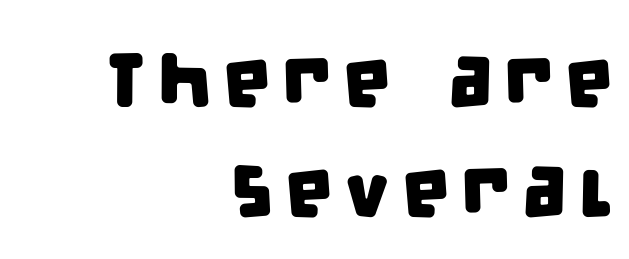
Classification — sans serif. A typesetter would call this leading conventional body-copy spacing. The letters advance in unequal steps, a hallmark of proportional type. All the whitespace from short lines collects on the left.
